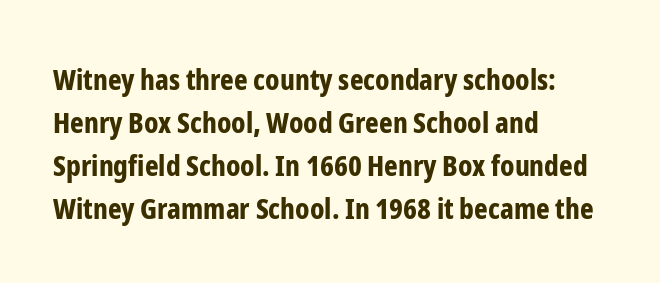
The image shows 29 px bold, condensed sans-serif type, upright; set left-aligned, normal line spacing (1.48x), normal letter spacing, not underlined; low stroke contrast and a medium x-height.
